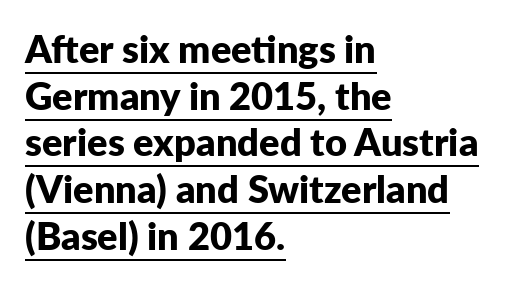
Q: Is the text bold? A: Yes.
Q: Is the text italic (slanted)? A: No, it is upright.
Q: Is the typeface a serif or a sans-serif typeface? A: Sans-serif.
Q: Is the text underlined? A: Yes.
Q: How is the paragraph aligned? A: Left-aligned.
Q: Is the spacing between letters normal or unusually wide? A: Normal.
Q: Width (condensed, normal, or wide)? A: Normal.
Q: Stroke contrast? A: Low.
Q: x-height? A: Medium.
Q: Monospaced? A: No.
